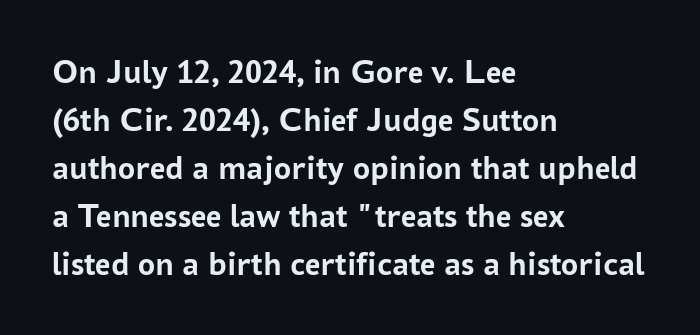
The image shows 34 px semibold sans-serif type, upright; set left-aligned, normal line spacing (1.41x), normal letter spacing, not underlined; low stroke contrast and a medium x-height.
